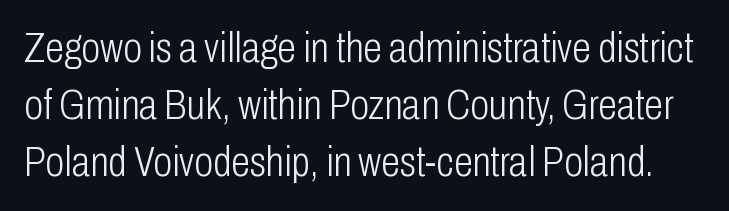
Q: Is the text bold? A: No.
Q: Is the text italic (slanted)? A: No, it is upright.
Q: Is the typeface a serif or a sans-serif typeface? A: Sans-serif.
Q: Is the text underlined? A: No.
Q: Is the spacing between letters normal or unusually wide? A: Normal.
Q: Is the spacing between lines tight, normal or loose? A: Normal.
Q: Width (condensed, normal, or wide)? A: Condensed.
Q: Stroke contrast? A: Low.
Q: x-height? A: Medium.
Q: Monospaced? A: No.
